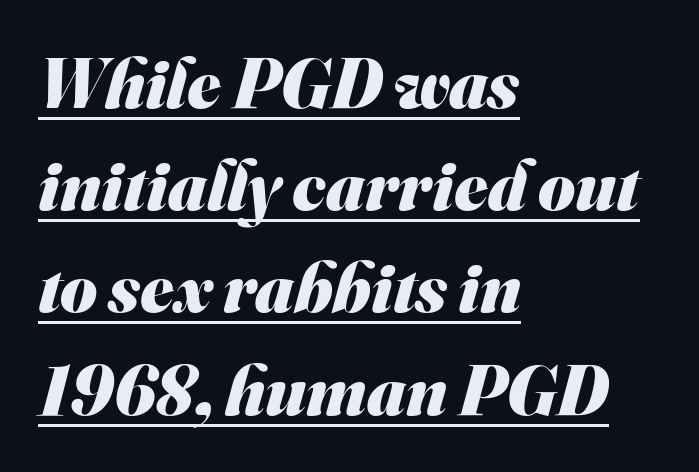
Think of a printed novel: that variable character pitch is what you see here. Short and long lines alike share a common starting point at left. Honestly, the letter spacing is just normal — you wouldn't notice it. Descenders here cross a horizontal rule under the line. Evenly set lines give the paragraph a standard silhouette.
